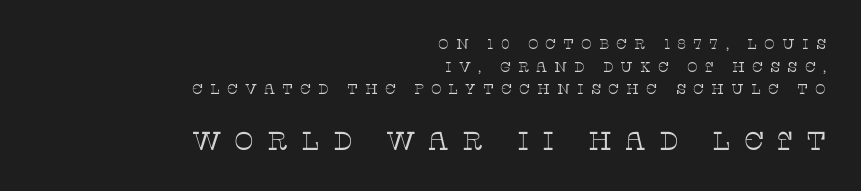
Q: Is the text bold? A: No.
Q: Is the text italic (slanted)? A: No, it is upright.
Q: Is the text underlined? A: No.
Q: How is the paragraph aligned? A: Right-aligned.
Q: Is the spacing between letters normal or unusually wide? A: Unusually wide.
Q: Is the spacing between lines tight, normal or loose? A: Normal.
Q: Which block of text is set in a larger size, the first (top) or the second (bottom)? A: The second (bottom) one.
